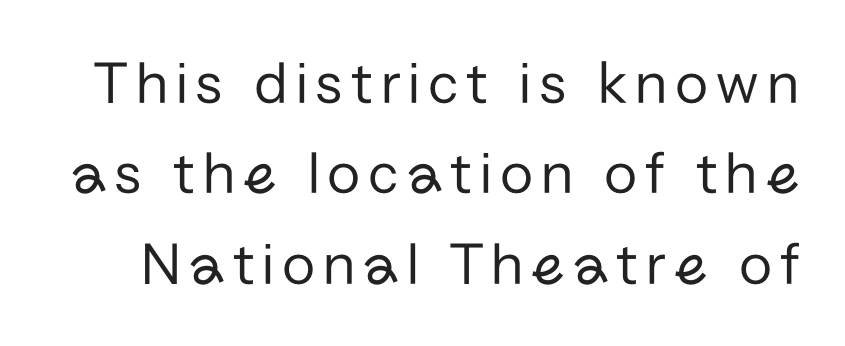
{"serif": "no", "italic": "no", "bold": "no", "weight": "regular", "width": "normal", "stroke_contrast": "low", "x_height": "medium", "monospaced": "no", "underline": "no", "line_spacing": "normal", "line_spacing_ratio": 1.48, "glyph_px": 61}
